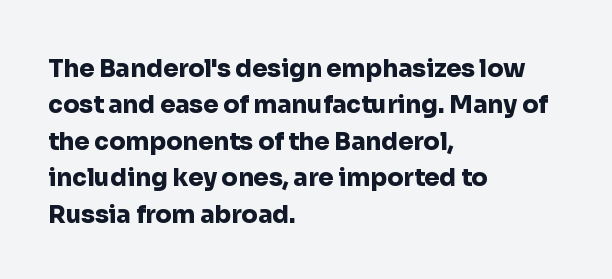
{"italic": "no", "bold": "yes", "underline": "no", "align": "left", "line_spacing": "normal", "line_spacing_ratio": 1.52, "letter_spacing": "normal", "letter_spacing_em": 0.0, "glyph_px": 24}
